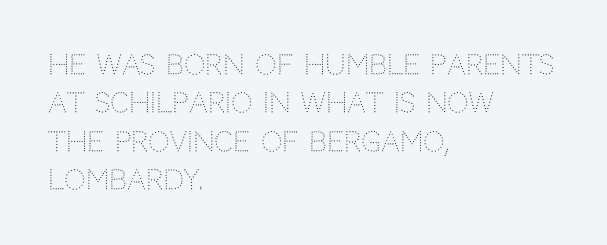
The image shows 27 px text type, upright; set left-aligned, normal line spacing (1.42x), normal letter spacing, not underlined.
